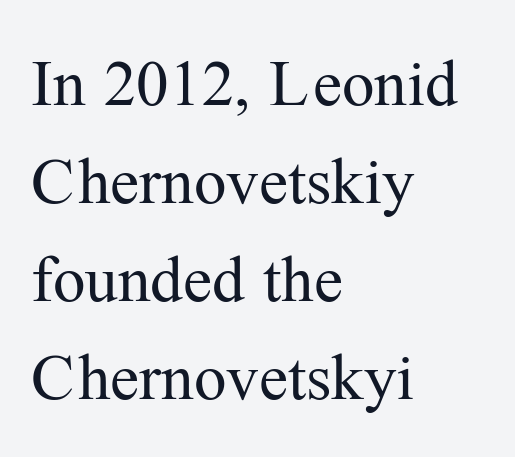
The image shows 65 px regular-weight serif type, upright; set left-aligned, normal line spacing (1.51x), normal letter spacing, not underlined; medium stroke contrast and a medium x-height.
